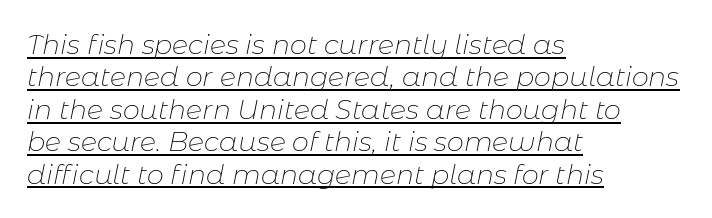
The image shows 27 px text type, italic (leaning right); set left-aligned, line spacing 1.2x, normal letter spacing, underlined.
